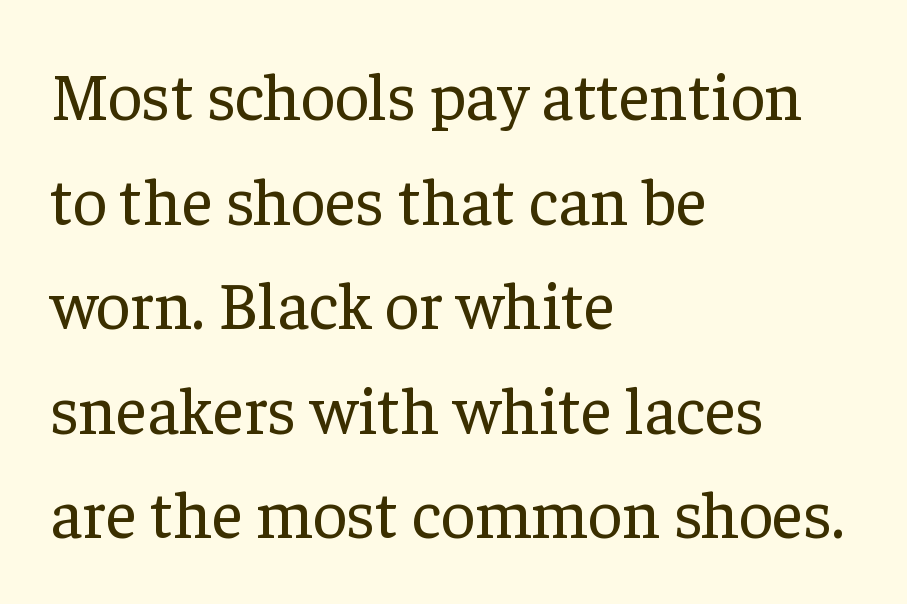
{"serif": "yes", "italic": "no", "bold": "no", "weight": "regular", "width": "normal", "stroke_contrast": "low", "x_height": "medium", "monospaced": "no", "underline": "no", "align": "left", "line_spacing": "normal", "line_spacing_ratio": 1.56, "letter_spacing": "normal", "letter_spacing_em": 0.0, "glyph_px": 67}
